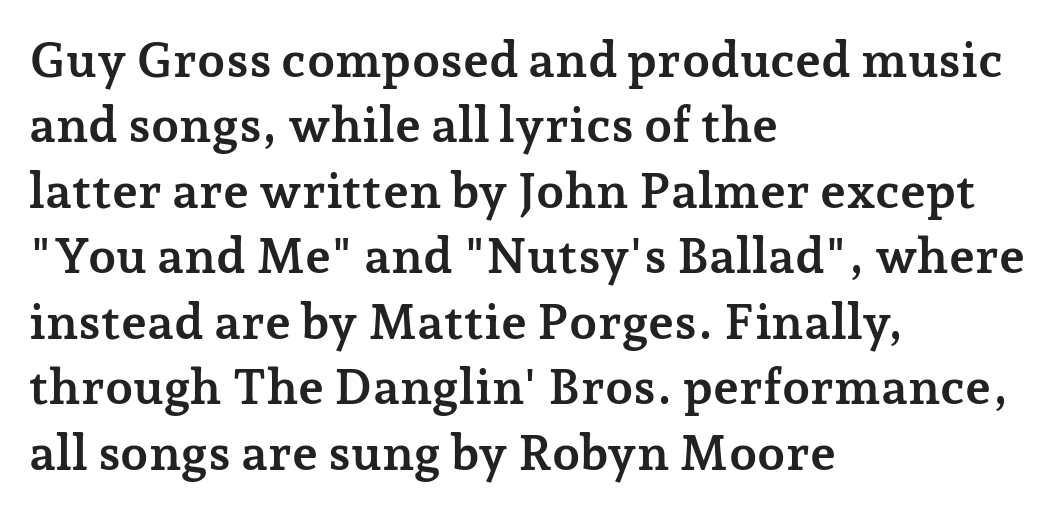
The image shows 50 px semibold serif type, upright; set left-aligned, normal line spacing (1.31x), normal letter spacing, not underlined; low stroke contrast and a medium x-height.
